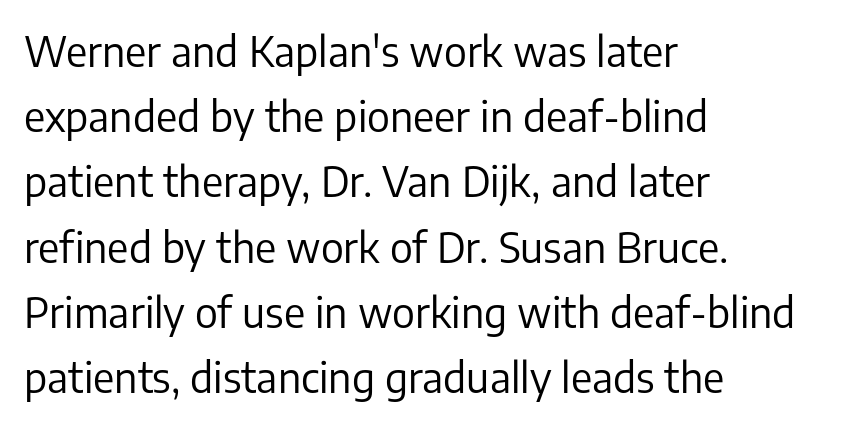
The image shows 41 px regular-weight sans-serif type, upright; set left-aligned, normal line spacing (1.59x), normal letter spacing, not underlined; low stroke contrast and a medium x-height.
